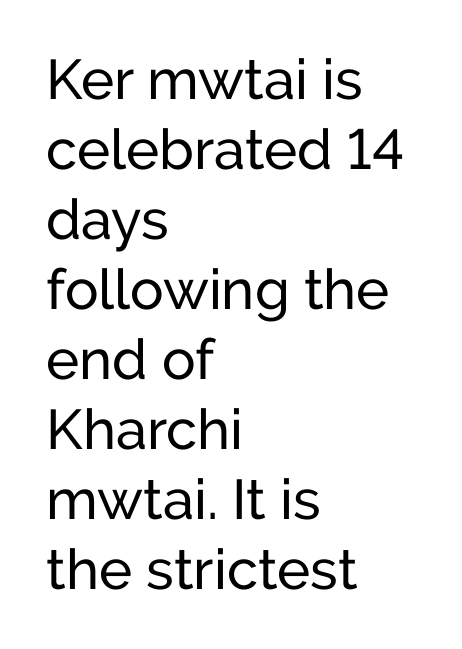
{"serif": "no", "italic": "no", "bold": "no", "weight": "regular", "width": "normal", "stroke_contrast": "low", "x_height": "medium", "monospaced": "no", "underline": "no", "align": "left", "line_spacing": "normal", "line_spacing_ratio": 1.25, "letter_spacing": "normal", "letter_spacing_em": 0.0, "glyph_px": 56}
